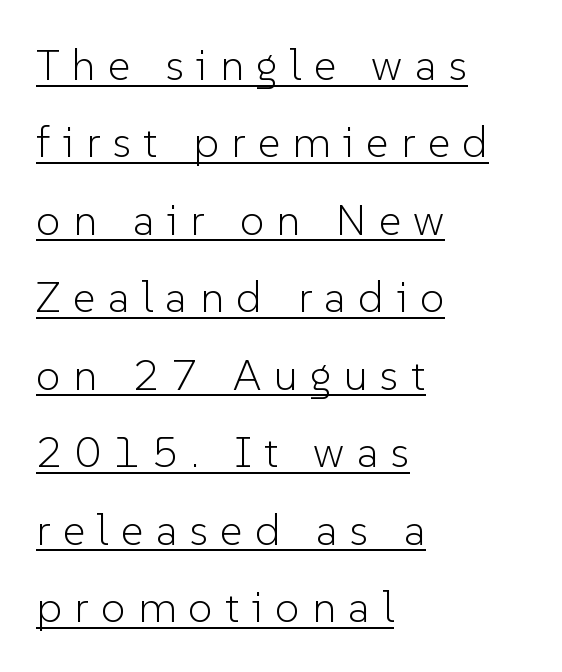
The image shows 44 px light sans-serif type, upright; set left-aligned, line spacing 1.76x, unusually wide letter spacing (+0.28 em), underlined; low stroke contrast and a medium x-height.
